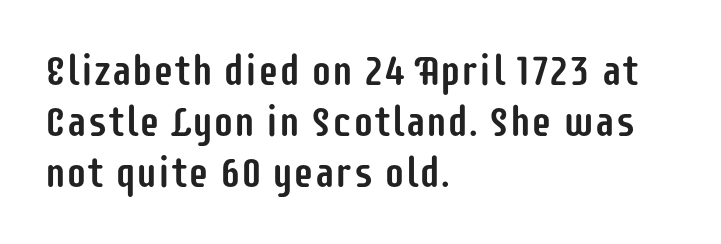
Q: Is the text italic (slanted)? A: No, it is upright.
Q: Is the typeface a serif or a sans-serif typeface? A: Sans-serif.
Q: Is the text underlined? A: No.
Q: How is the paragraph aligned? A: Left-aligned.
Q: Is the spacing between letters normal or unusually wide? A: Normal.
Q: Width (condensed, normal, or wide)? A: Condensed.
Q: Stroke contrast? A: Low.
Q: x-height? A: Large.
Q: Monospaced? A: No.
